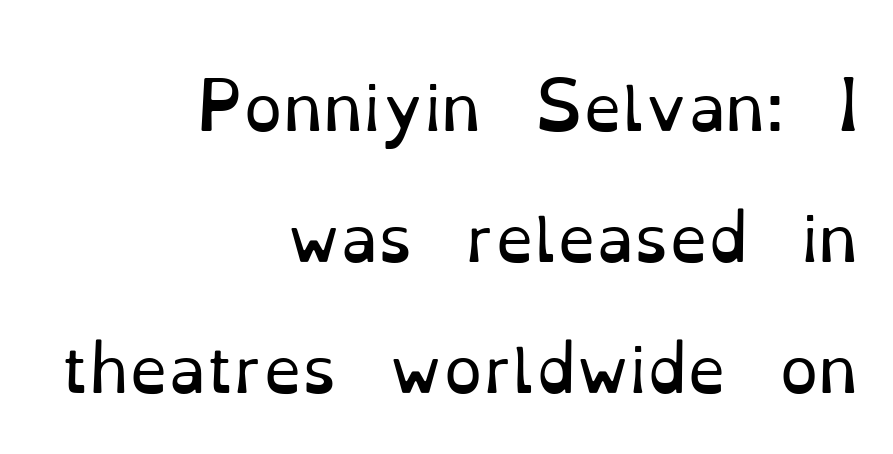
The image shows 62 px regular-weight serif type, upright; set right-aligned, loose line spacing (2.11x), normal letter spacing, not underlined; low stroke contrast and a small x-height.
